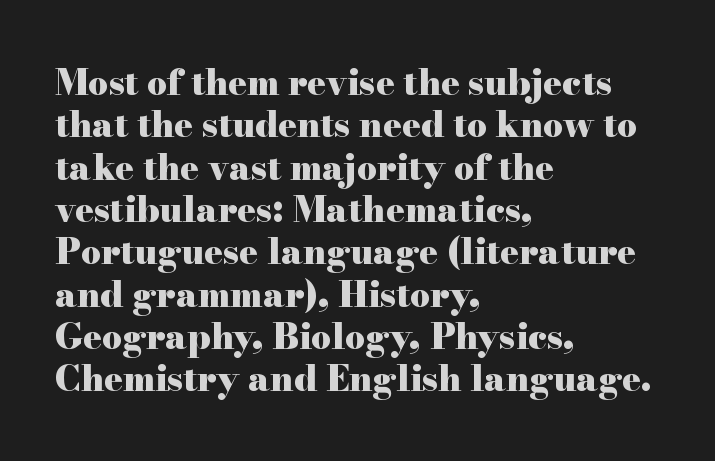
{"serif": "yes", "italic": "no", "bold": "yes", "weight": "heavy", "width": "wide", "stroke_contrast": "high", "x_height": "small", "monospaced": "no", "underline": "no", "align": "left", "line_spacing_ratio": 1.21, "letter_spacing": "normal", "letter_spacing_em": 0.0, "glyph_px": 35}
